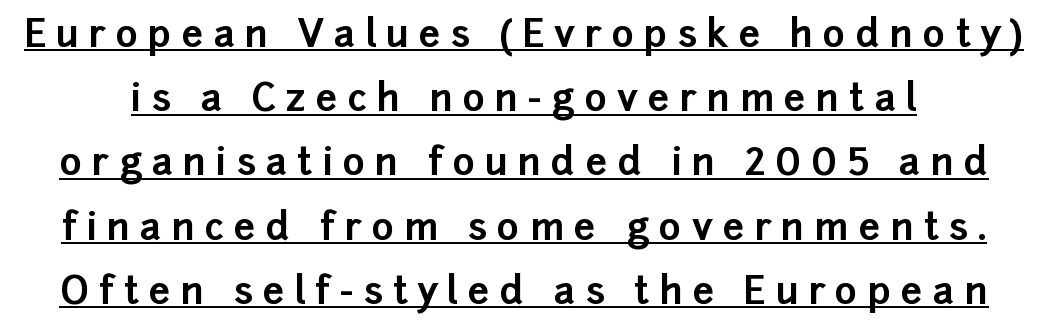
{"serif": "no", "italic": "no", "bold": "yes", "weight": "bold", "width": "normal", "stroke_contrast": "low", "x_height": "medium", "monospaced": "no", "underline": "yes", "line_spacing": "normal", "line_spacing_ratio": 1.69, "letter_spacing": "wide", "letter_spacing_em": 0.26, "glyph_px": 38}
